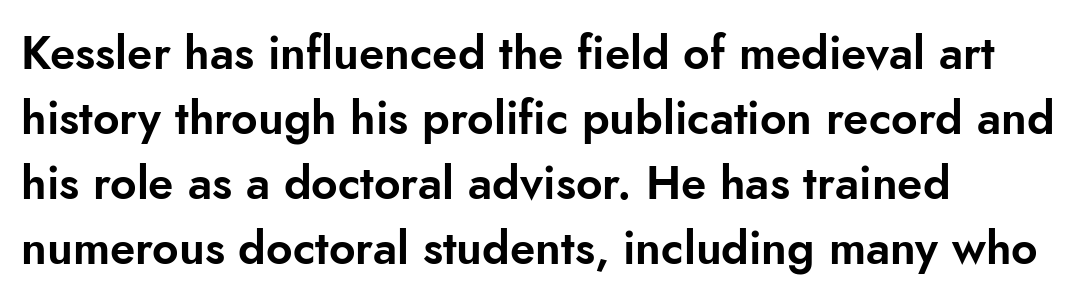
{"serif": "no", "italic": "no", "width": "normal", "stroke_contrast": "low", "x_height": "small", "monospaced": "no", "underline": "no", "align": "left", "line_spacing": "normal", "line_spacing_ratio": 1.41, "letter_spacing": "normal", "letter_spacing_em": 0.0, "glyph_px": 46}
